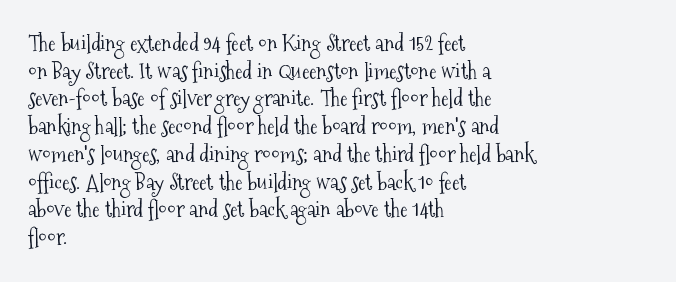
The typeface has the unassuming heft of standard copy or less. Vertical strokes here are truly vertical. A clean baseline with only descenders dipping below it. Default kerning and tracking; the words read as compact shapes.
